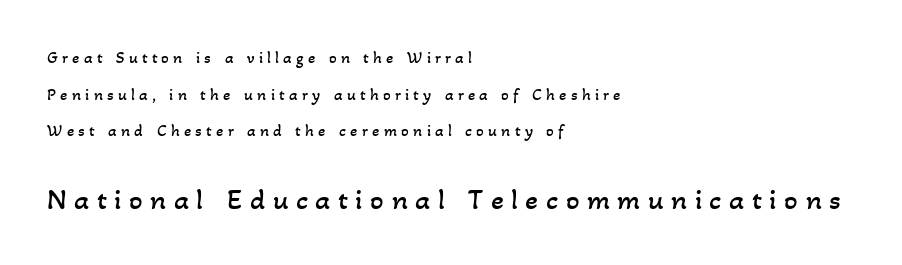
Q: Is the text bold? A: No.
Q: Is the text underlined? A: No.
Q: How is the paragraph aligned? A: Left-aligned.
Q: Is the spacing between letters normal or unusually wide? A: Unusually wide.
Q: Is the spacing between lines tight, normal or loose? A: Loose.
Q: Which block of text is set in a larger size, the first (top) or the second (bottom)? A: The second (bottom) one.
Q: Width (condensed, normal, or wide)? A: Normal.
Q: Stroke contrast? A: Low.
Q: x-height? A: Small.
Q: Monospaced? A: No.
